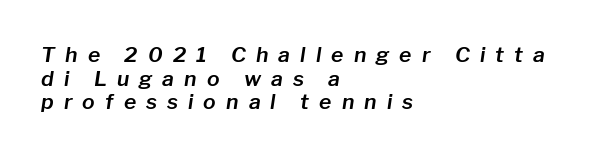
Any mark beneath the type? The region is blank. One glance says dense: line gaps are narrower than usual. Notice how the passage keeps a crisp vertical edge on the left only. A typesetter would call this heavily tracked-out type. Italic: yes, the glyphs are oblique.
